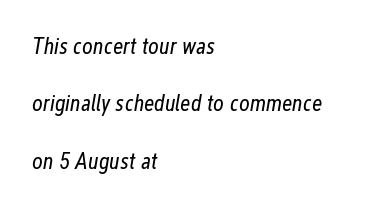
The image shows 23 px text type, italic (leaning right); set left-aligned, loose line spacing (2.5x), normal letter spacing, not underlined.
